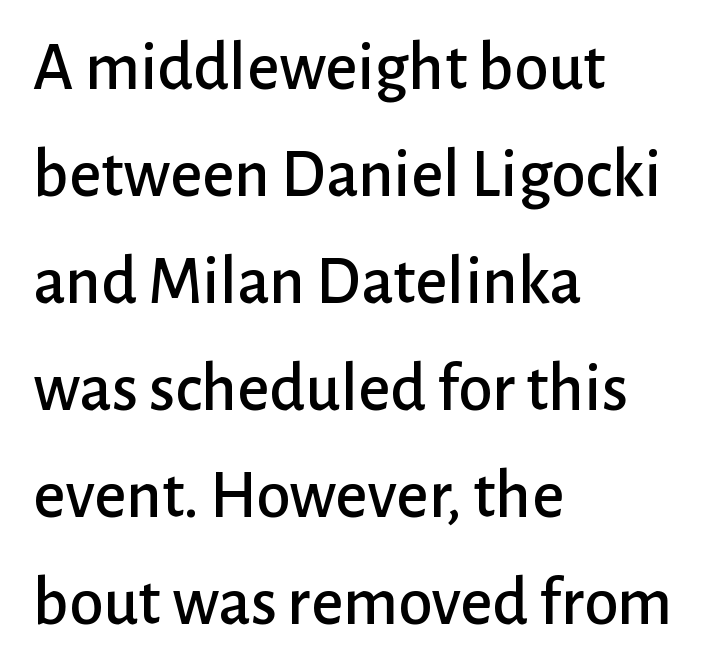
Q: Is the text italic (slanted)? A: No, it is upright.
Q: Is the typeface a serif or a sans-serif typeface? A: Sans-serif.
Q: Is the text underlined? A: No.
Q: How is the paragraph aligned? A: Left-aligned.
Q: Is the spacing between letters normal or unusually wide? A: Normal.
Q: Is the spacing between lines tight, normal or loose? A: Normal.
Q: Width (condensed, normal, or wide)? A: Normal.
Q: Stroke contrast? A: Low.
Q: x-height? A: Medium.
Q: Monospaced? A: No.
